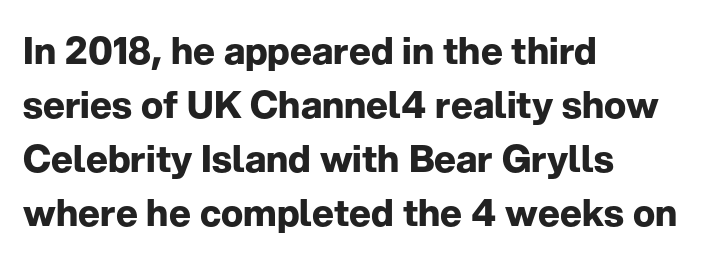
Horizontally, the lines are justified to the leading edge only. Descender tails drop into unmarked territory. Tall strokes in this sample are plumb rather than angled. Proportional: the letters do not fall into vertical columns. The leading is moderate, giving the passage an even texture.
